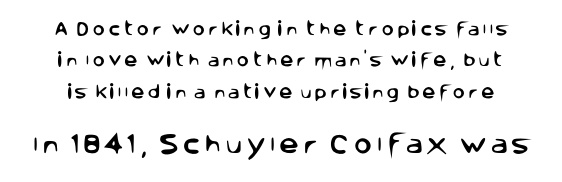
{"italic": "no", "underline": "no", "line_spacing": "loose", "line_spacing_ratio": 2.1, "larger_block": "second", "size_ratio": 1.47, "glyph_px": 22}
